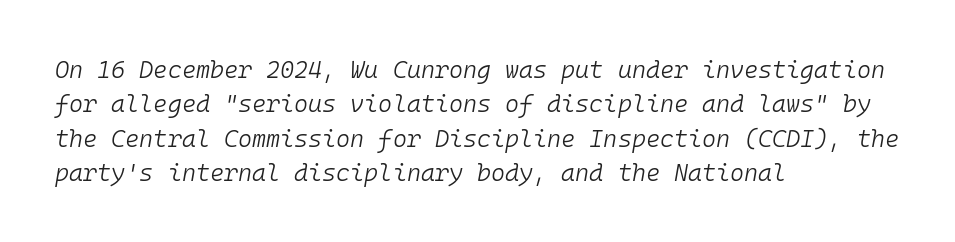
The designer left line spacing at the default. Would a proofreader flag this as italicized? Yes. Lines of text with bare space underneath. The passage shown is not bold in any degree. These lines stack with their left ends in a neat column.
